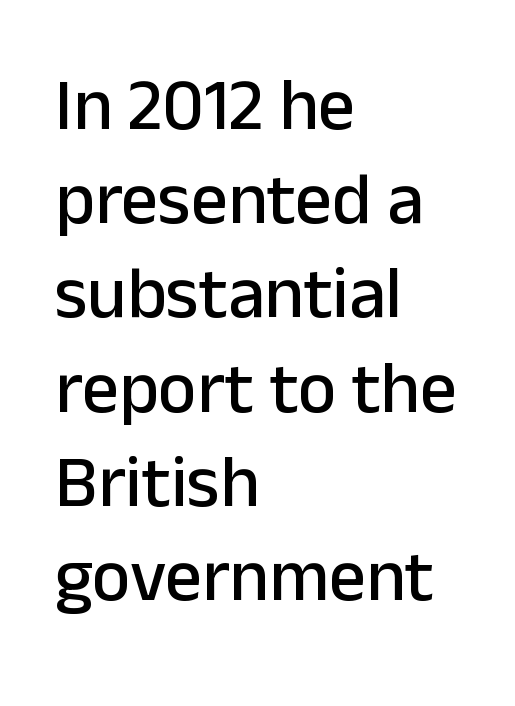
The image shows 73 px sans-serif type, upright; set left-aligned, normal line spacing (1.29x), normal letter spacing, not underlined; low stroke contrast and a medium x-height.
